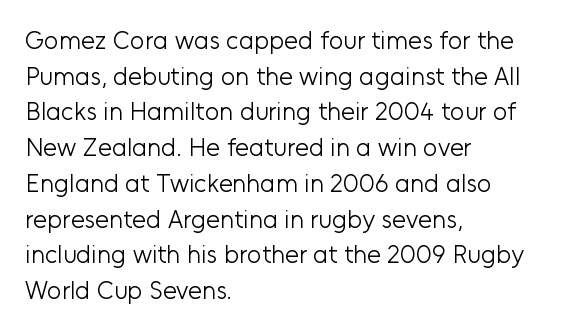
No word sits above an underline. These lines stack with their left ends in a neat column. The line-height multiplier appears to be the usual default. Ordinary non-slanted type is in use. Students, note that the glyphs here touch the page at normal intervals.
